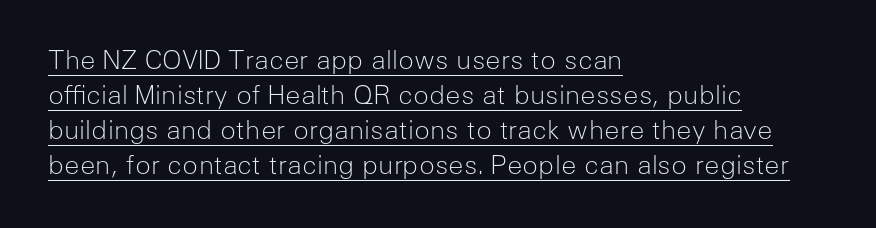
Q: Is the text bold? A: No.
Q: Is the text italic (slanted)? A: No, it is upright.
Q: Is the text underlined? A: Yes.
Q: How is the paragraph aligned? A: Left-aligned.
Q: Is the spacing between letters normal or unusually wide? A: Normal.
Q: Is the spacing between lines tight, normal or loose? A: Normal.
